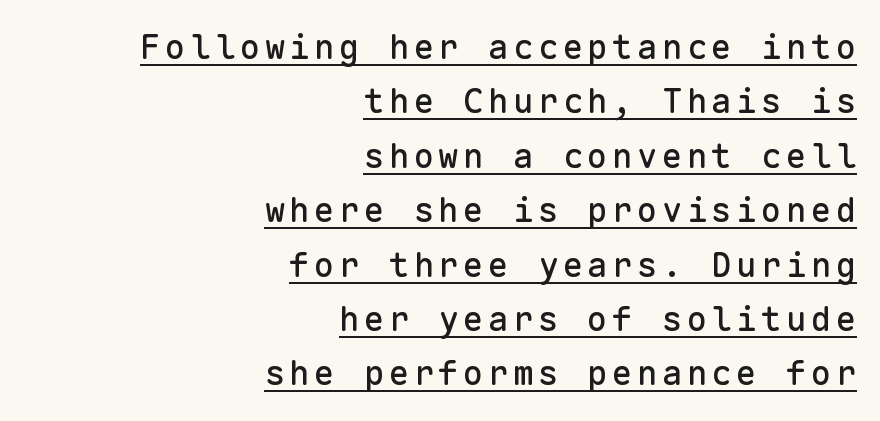
Q: Is the text italic (slanted)? A: No, it is upright.
Q: Is the typeface a serif or a sans-serif typeface? A: Sans-serif.
Q: Is the text underlined? A: Yes.
Q: How is the paragraph aligned? A: Right-aligned.
Q: Is the spacing between lines tight, normal or loose? A: Normal.
Q: Width (condensed, normal, or wide)? A: Normal.
Q: Stroke contrast? A: Low.
Q: x-height? A: Medium.
Q: Monospaced? A: Yes.
